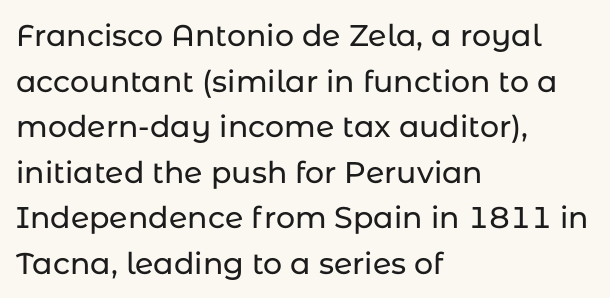
The image shows 30 px sans-serif type, upright; set left-aligned, normal line spacing (1.52x), normal letter spacing, not underlined; low stroke contrast and a medium x-height.
